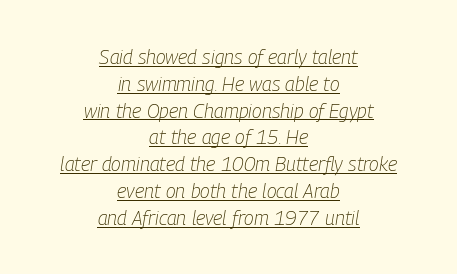
Stroke mass is kept to a normal reading level or below. Each line is balanced around a shared central axis. Caption: lettering with a line underneath. Slanted lettering throughout. Words appear dense and cohesive because spacing is normal. Successive baselines arrive at the customary interval.
